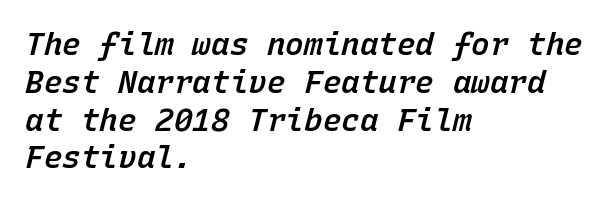
Q: Is the text bold? A: Semi-bold.
Q: Is the text italic (slanted)? A: Yes, it leans right by about 15 degrees.
Q: Is the text underlined? A: No.
Q: How is the paragraph aligned? A: Left-aligned.
Q: Is the spacing between letters normal or unusually wide? A: Normal.
Q: Width (condensed, normal, or wide)? A: Normal.
Q: Stroke contrast? A: Low.
Q: x-height? A: Medium.
Q: Monospaced? A: Yes.
